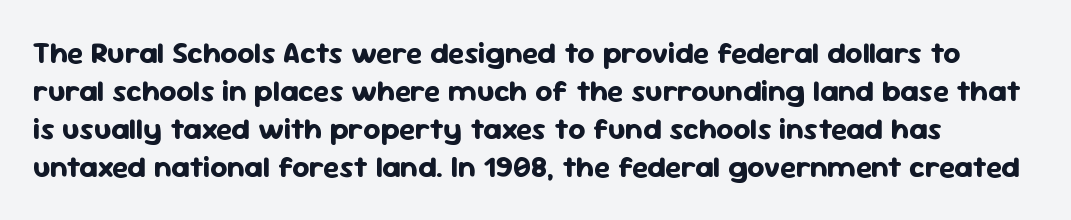
{"serif": "no", "italic": "no", "bold": "yes", "weight": "bold", "width": "normal", "stroke_contrast": "low", "x_height": "medium", "monospaced": "no", "underline": "no", "line_spacing": "normal", "line_spacing_ratio": 1.27, "letter_spacing": "normal", "letter_spacing_em": 0.0, "glyph_px": 30}
